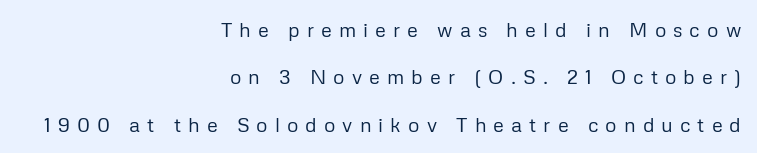
The designer dialed line spacing up above the default. No word sits above an underline. The horizontal fit of the characters is loose and conspicuously gappy. The lines in this sample share a right terminus and differ only in where they begin. The font sits on the lighter half of the weight spectrum, regular included. This is roman type, the default non-slanted kind.
